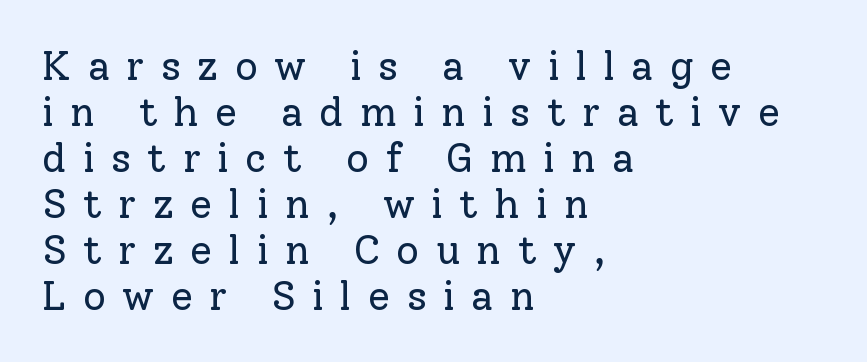
Q: Is the text bold? A: No.
Q: Is the text italic (slanted)? A: No, it is upright.
Q: Is the typeface a serif or a sans-serif typeface? A: Serif.
Q: Is the text underlined? A: No.
Q: How is the paragraph aligned? A: Left-aligned.
Q: Is the spacing between letters normal or unusually wide? A: Unusually wide.
Q: Is the spacing between lines tight, normal or loose? A: Tight.
Q: Width (condensed, normal, or wide)? A: Normal.
Q: Stroke contrast? A: Low.
Q: x-height? A: Medium.
Q: Monospaced? A: No.
